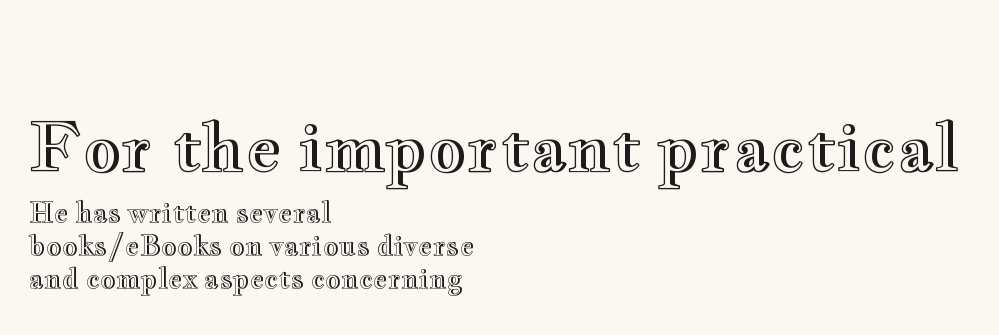
Nothing unusual about the tracking: characters are spaced as the font intends. Italic? Not at all — the glyphs are vertical. Plain, unruled lines of type. Bigger letters appear in the top chunk; the bottom chunk is reduced.
